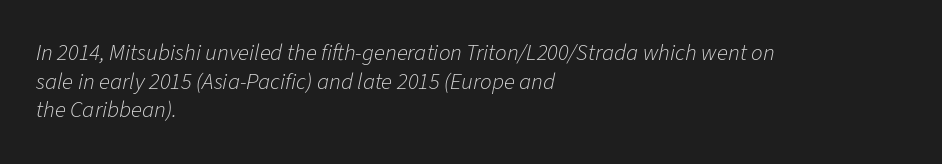
Letters rest on an invisible, unmarked baseline. No extra tracking has been applied to these lines. These glyphs show unthickened strokes, regular width or finer. Typeset ragged right — the left edge is the straight one.
